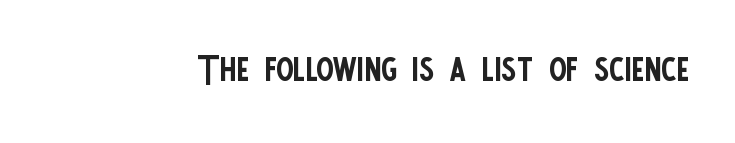
{"serif": "no", "italic": "no", "bold": "no", "weight": "regular", "width": "condensed", "stroke_contrast": "low", "x_height": "large", "monospaced": "no", "underline": "no", "letter_spacing": "normal", "letter_spacing_em": 0.0, "glyph_px": 52}
